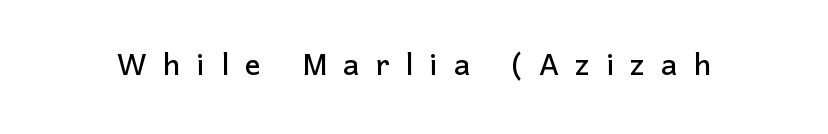
Q: Is the text italic (slanted)? A: No, it is upright.
Q: Is the typeface a serif or a sans-serif typeface? A: Sans-serif.
Q: Is the text underlined? A: No.
Q: Is the spacing between letters normal or unusually wide? A: Unusually wide.
Q: Width (condensed, normal, or wide)? A: Normal.
Q: Stroke contrast? A: Low.
Q: x-height? A: Medium.
Q: Monospaced? A: No.
